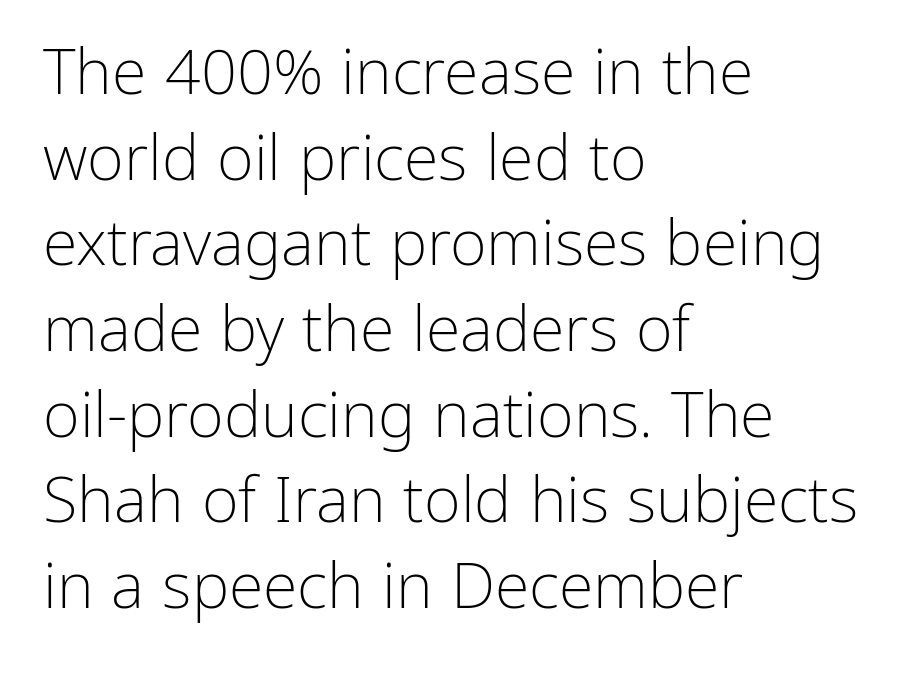
A typesetter would call this proportional, since set widths differ per character. Nobody touched the tracking dial on this one. This sample is left-justified, so line endings fall wherever the words run out. These glyphs show unthickened strokes, regular width or finer. Baseline-to-baseline distance is the conventional proportion of letter height. The letters stand straight up with perfectly vertical stems.
